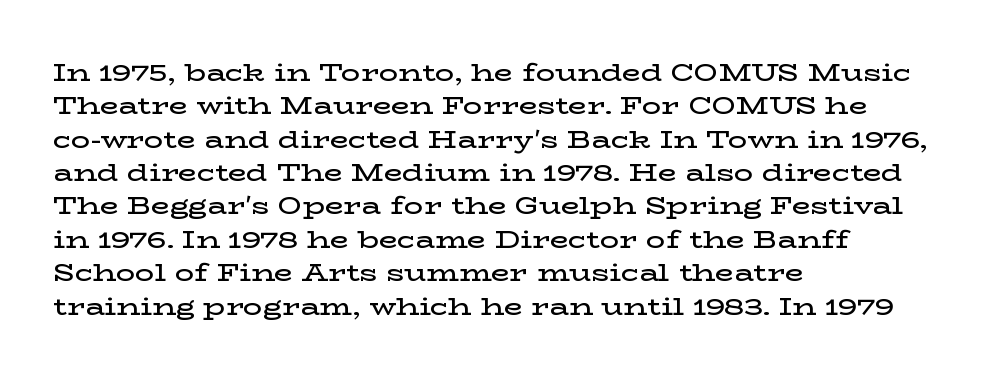
Does the lettering tilt? It doesn't — this is upright. Students, this is semibold: more ink than regular, less than bold. Is the block centered? No — it sits flush against the left margin. The block of text has a typical density, with ordinary space between rows.
